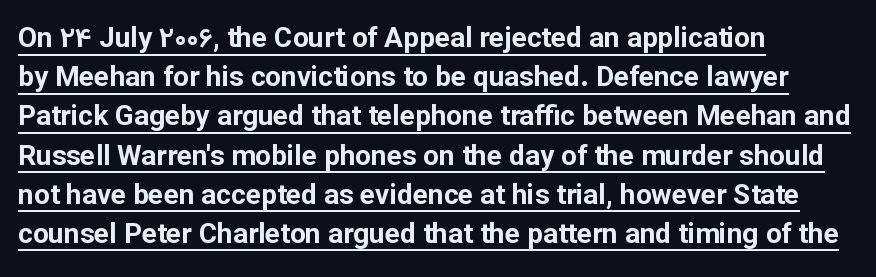
It's the straight-up-and-down kind of type. One-word summary of the alignment: left. Words appear dense and cohesive because spacing is normal. The rendering uses a moderate line-height, typical for paragraphs. A rule runs beneath these lines of type. No feet cap the strokes, marking this as sans-serif type.
